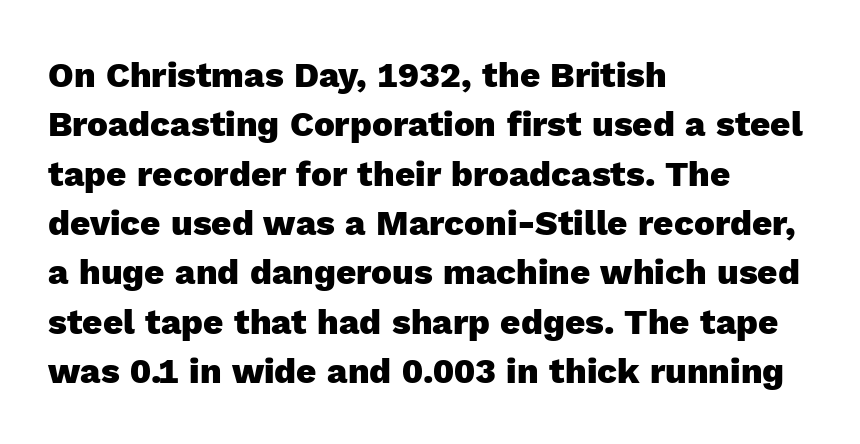
{"serif": "no", "italic": "no", "bold": "yes", "weight": "heavy", "width": "normal", "x_height": "medium", "monospaced": "no", "underline": "no", "align": "left", "line_spacing": "normal", "line_spacing_ratio": 1.41, "letter_spacing": "normal", "letter_spacing_em": 0.0, "glyph_px": 35}
